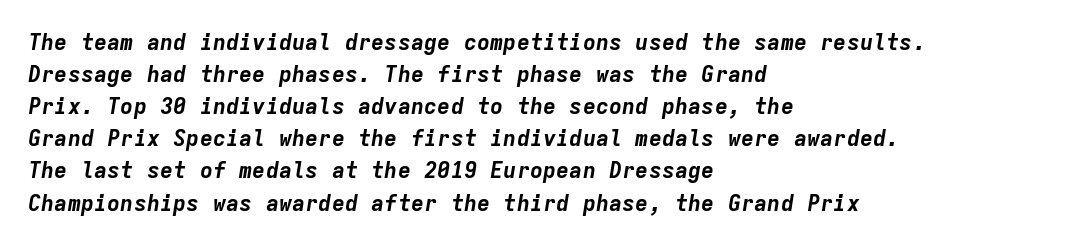
The typesetting leans heavy: a genuine bold. The passage is arranged the way most books set body copy — flush left. Here the glyphs are tracked normally, forming tight word shapes. Has an underline been added? It has not.
